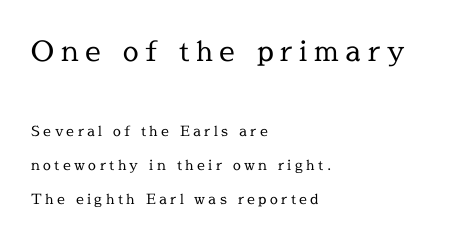
The line-height multiplier appears high, well above default. The glyphs in this specimen are seriffed. The face used here is proportionally spaced, like ordinary book or web type. Does the bottom block carry the larger type? No, the top block does. Words float on clear page, feet unadorned. This rendering uses left alignment, leaving the right contour irregular.
